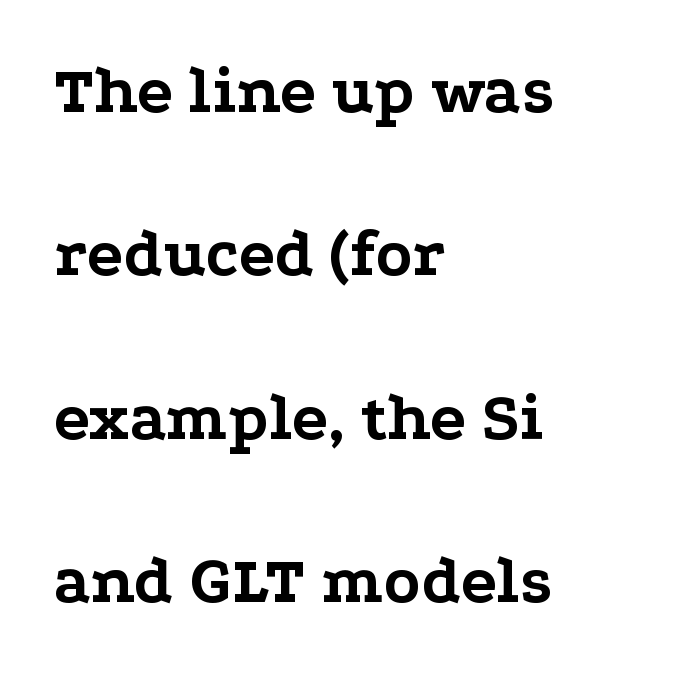
Clear beneath every line of the passage. The letters carry serifs — small finishing strokes at the ends of their stems. The passage shown is typed in a proportional face where columns would drift. This sample trades compactness for vertical openness between lines.
